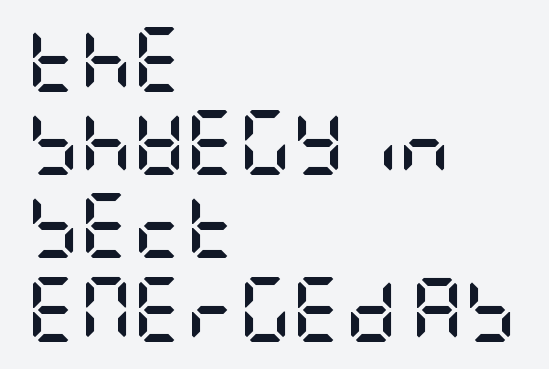
{"serif": "no", "italic": "no", "bold": "yes", "weight": "semibold", "width": "condensed", "stroke_contrast": "low", "x_height": "large", "underline": "no", "align": "left", "line_spacing": "normal", "line_spacing_ratio": 1.28, "letter_spacing": "normal", "letter_spacing_em": 0.0, "glyph_px": 65}
